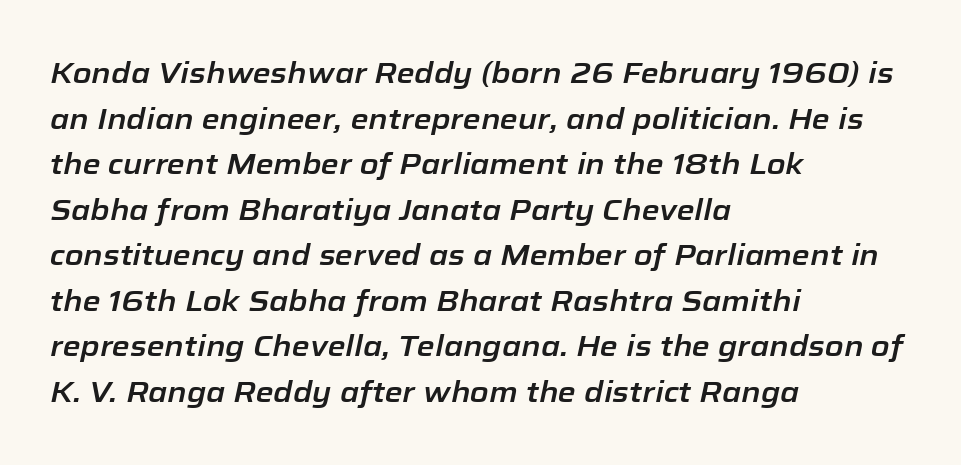
{"italic": "yes", "lean": "right", "slant_degrees": 12, "width": "normal", "stroke_contrast": "low", "x_height": "medium", "monospaced": "no", "underline": "no", "align": "left", "line_spacing": "normal", "line_spacing_ratio": 1.57, "letter_spacing": "normal", "letter_spacing_em": 0.0, "glyph_px": 29}
